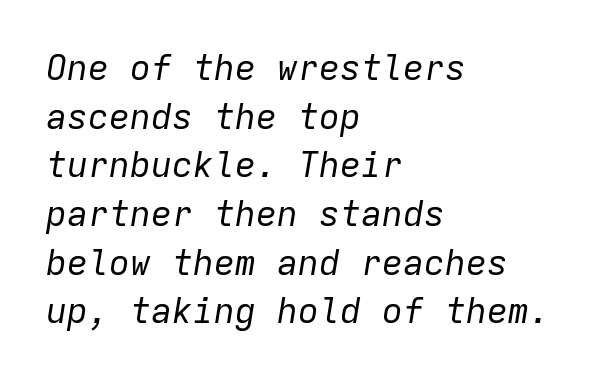
{"italic": "yes", "lean": "right", "slant_degrees": 9, "bold": "no", "weight": "regular", "width": "normal", "stroke_contrast": "low", "x_height": "medium", "monospaced": "yes", "underline": "no", "align": "left", "line_spacing": "normal", "line_spacing_ratio": 1.39, "letter_spacing": "normal", "letter_spacing_em": 0.0, "glyph_px": 35}
